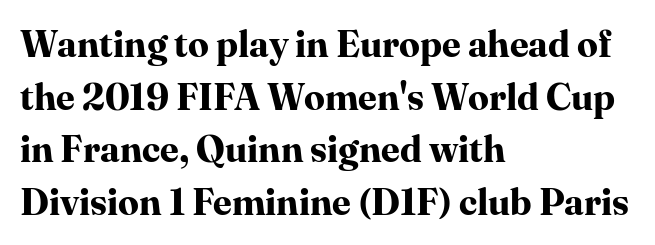
{"serif": "yes", "italic": "no", "bold": "yes", "weight": "bold", "width": "normal", "stroke_contrast": "high", "x_height": "medium", "monospaced": "no", "underline": "no", "align": "left", "line_spacing": "normal", "line_spacing_ratio": 1.42, "letter_spacing": "normal", "letter_spacing_em": 0.0, "glyph_px": 37}
